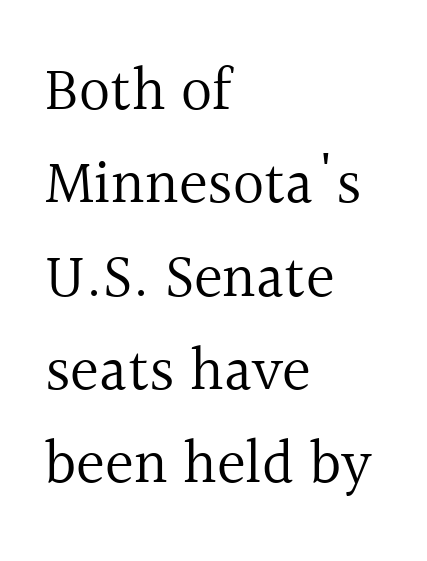
{"serif": "yes", "italic": "no", "bold": "no", "weight": "regular", "width": "normal", "x_height": "medium", "monospaced": "no", "underline": "no", "align": "left", "line_spacing": "normal", "line_spacing_ratio": 1.53, "letter_spacing": "normal", "letter_spacing_em": 0.0, "glyph_px": 61}
